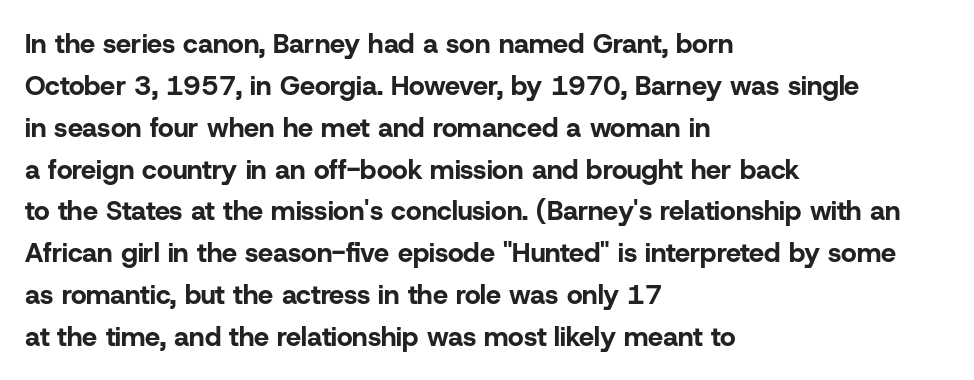
{"italic": "no", "bold": "yes", "underline": "no", "align": "left", "line_spacing": "normal", "line_spacing_ratio": 1.55, "letter_spacing": "normal", "letter_spacing_em": 0.0, "glyph_px": 27}
